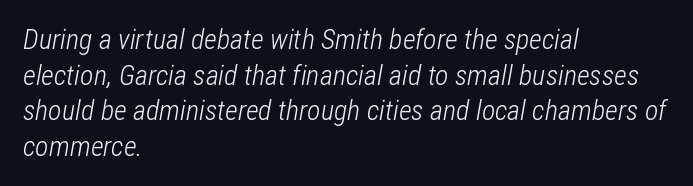
The image shows 28 px light, condensed type, italic (leaning right); set left-aligned, normal line spacing (1.27x), normal letter spacing, not underlined; low stroke contrast and a medium x-height.
